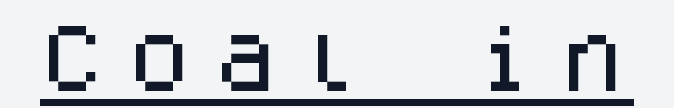
{"serif": "no", "italic": "no", "width": "normal", "stroke_contrast": "low", "x_height": "large", "monospaced": "yes", "underline": "yes", "glyph_px": 74}
